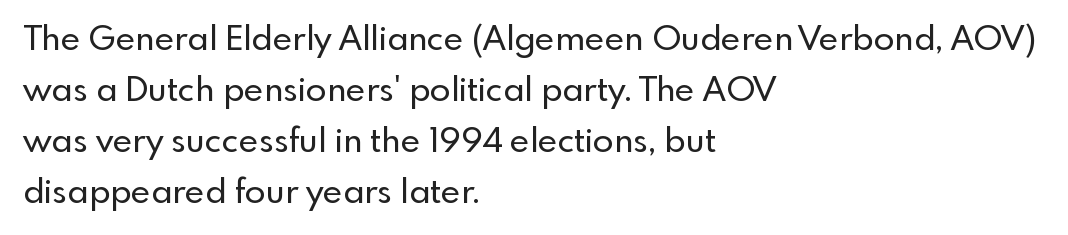
The image shows 34 px sans-serif type, upright; set left-aligned, normal line spacing (1.5x), normal letter spacing, not underlined; a small x-height.
